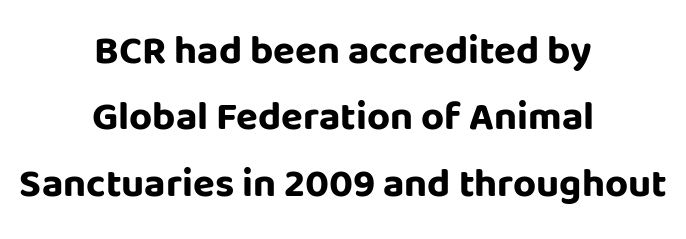
{"serif": "no", "italic": "no", "bold": "yes", "weight": "bold", "width": "normal", "stroke_contrast": "low", "x_height": "large", "monospaced": "no", "underline": "no", "align": "center", "line_spacing": "normal", "line_spacing_ratio": 1.66, "letter_spacing": "normal", "letter_spacing_em": 0.0, "glyph_px": 40}
